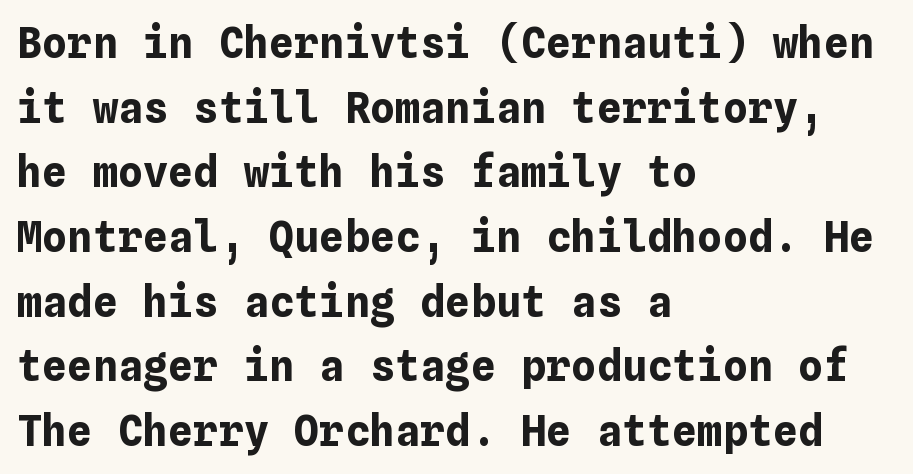
Q: Is the text bold? A: Yes.
Q: Is the text italic (slanted)? A: No, it is upright.
Q: Is the text underlined? A: No.
Q: How is the paragraph aligned? A: Left-aligned.
Q: Is the spacing between letters normal or unusually wide? A: Normal.
Q: Is the spacing between lines tight, normal or loose? A: Normal.
Q: Width (condensed, normal, or wide)? A: Normal.
Q: Stroke contrast? A: Low.
Q: x-height? A: Medium.
